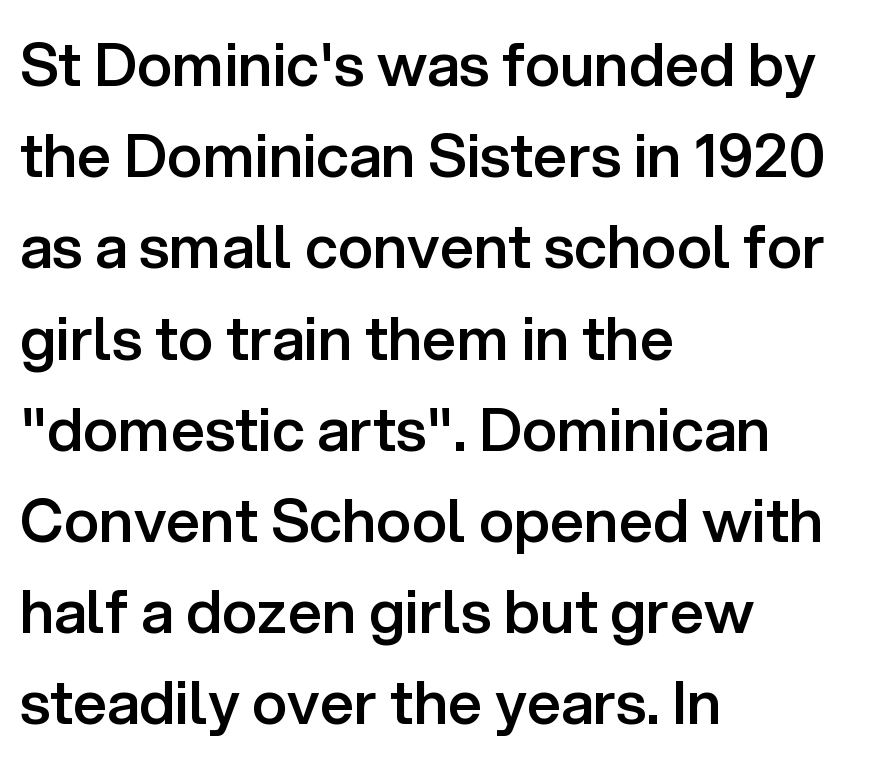
{"serif": "no", "italic": "no", "bold": "semi", "weight": "semibold", "width": "normal", "stroke_contrast": "low", "x_height": "medium", "monospaced": "no", "underline": "no", "align": "left", "line_spacing": "normal", "line_spacing_ratio": 1.52, "letter_spacing": "normal", "letter_spacing_em": 0.0, "glyph_px": 60}
